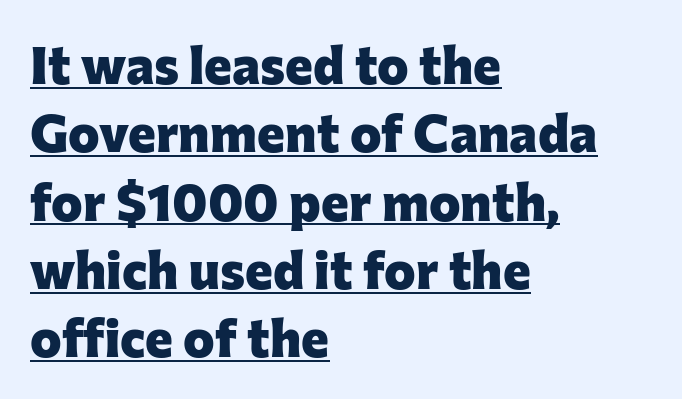
The image shows 53 px heavy sans-serif type, upright; set left-aligned, normal line spacing (1.29x), normal letter spacing, underlined; low stroke contrast and a medium x-height.
